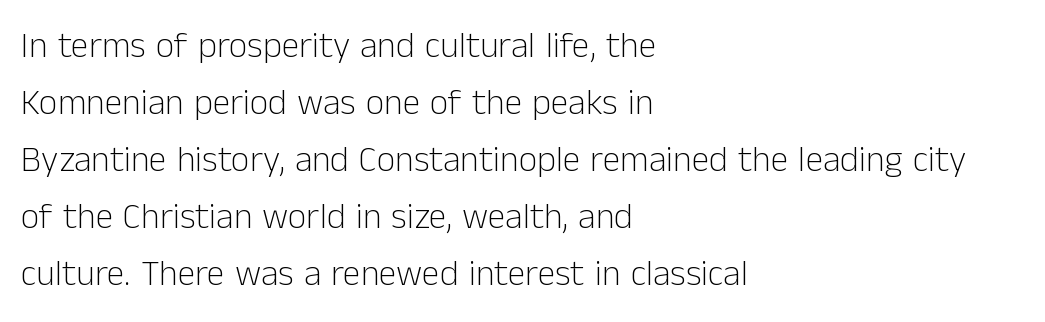
{"serif": "no", "italic": "no", "bold": "no", "weight": "light", "width": "normal", "stroke_contrast": "low", "x_height": "medium", "monospaced": "no", "underline": "no", "align": "left", "line_spacing": "normal", "line_spacing_ratio": 1.58, "letter_spacing": "normal", "letter_spacing_em": 0.0, "glyph_px": 36}
